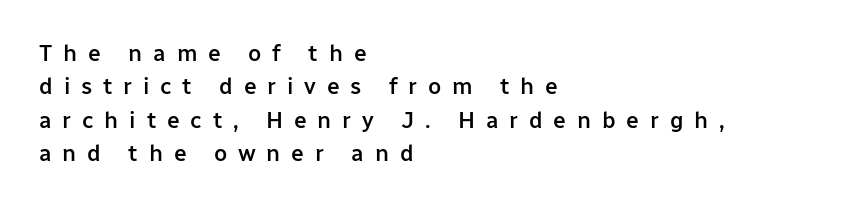
The text block is weighted toward the left margin, trailing off unevenly rightward. Style check: upright. Honestly, there is no underline to notice here at all. Each glyph is drawn with semibold strokes, heavier than normal yet not fully bold. The vertical gap from one line to the next is medium. Short note: letters widely spaced.
